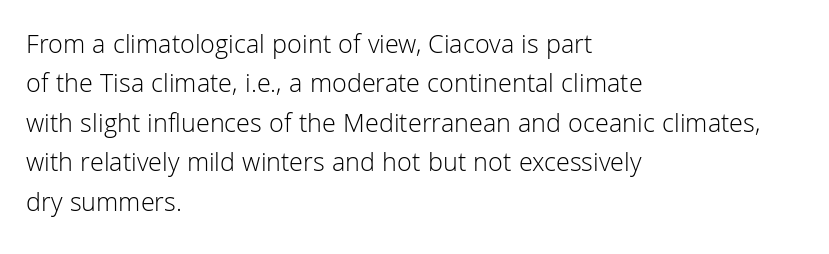
{"italic": "no", "bold": "no", "underline": "no", "align": "left", "line_spacing": "normal", "line_spacing_ratio": 1.46, "letter_spacing": "normal", "letter_spacing_em": 0.0, "glyph_px": 27}
